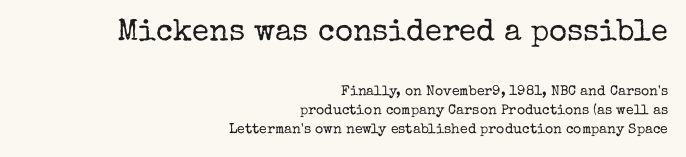
Each line ends at the same right margin while the left side varies. Honestly, the row spacing looks completely unremarkable. Look at the bottom of the vertical strokes: they flare into serifs here. Characters follow at the spacing the type designer built in. The gap between lines stays unmarked. Character size in the leading block exceeds that of the trailing block.
